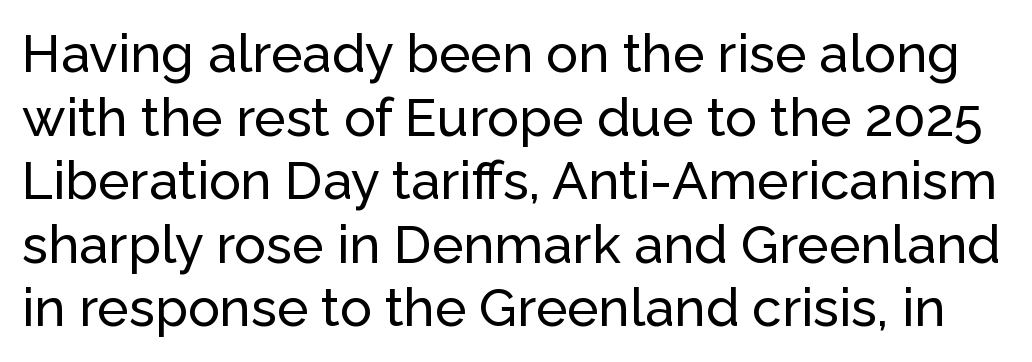
The image shows 53 px sans-serif type, upright; set line spacing 1.2x, normal letter spacing, not underlined; low stroke contrast and a medium x-height.
